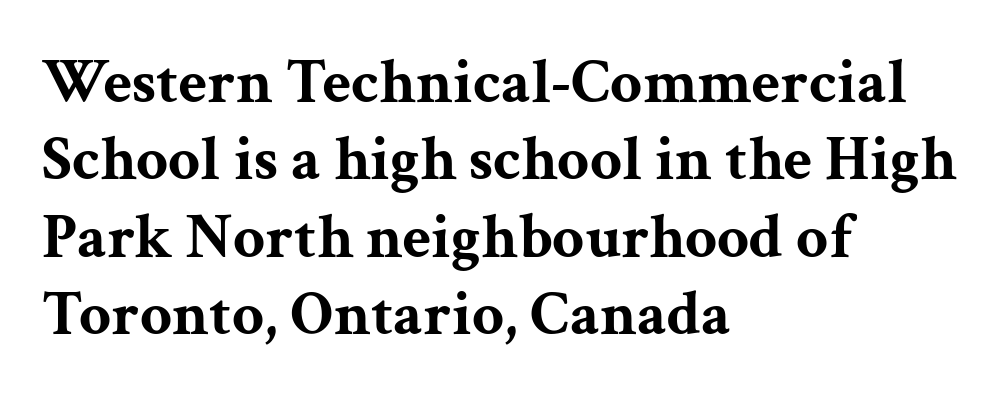
The rendering keeps characters at their native spacing. No italicization has been applied; the sample stays upright. You could not count columns in this text — the font is proportionally spaced. What kind of face is this? One with serifs. The string is rendered with underlining switched off.
